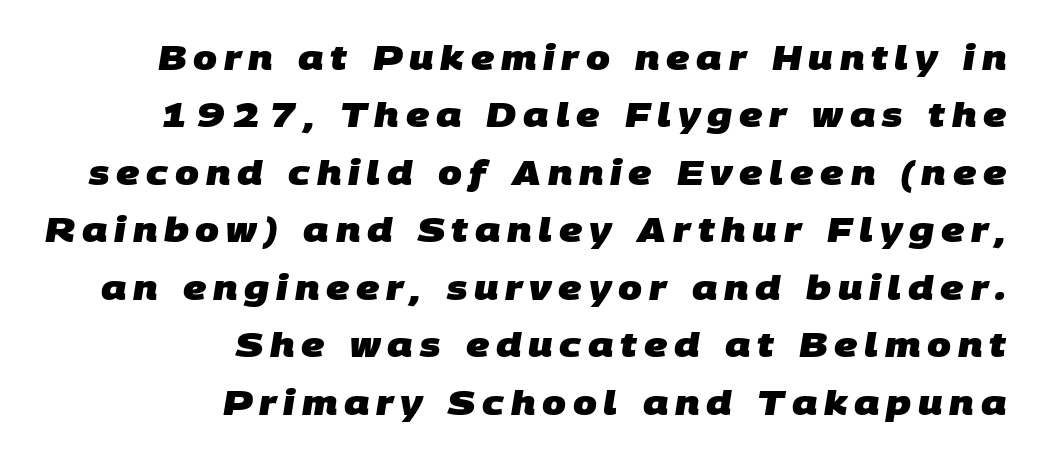
{"serif": "no", "bold": "yes", "weight": "heavy", "width": "normal", "stroke_contrast": "low", "x_height": "large", "monospaced": "no", "underline": "no", "align": "right", "line_spacing": "normal", "line_spacing_ratio": 1.69, "letter_spacing": "wide", "letter_spacing_em": 0.2, "glyph_px": 34}
